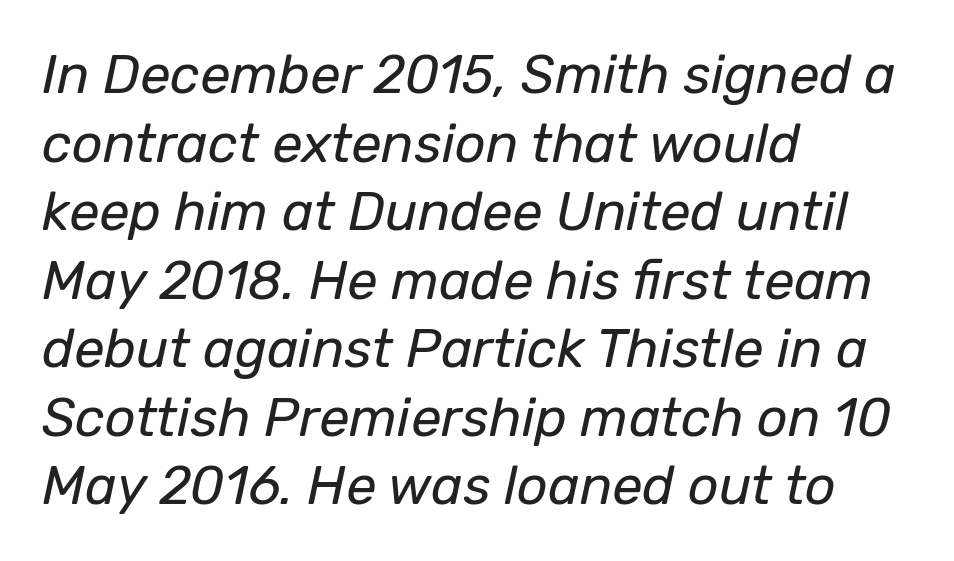
Q: Is the text bold? A: No.
Q: Is the text italic (slanted)? A: Yes, it leans right by about 12 degrees.
Q: Is the text underlined? A: No.
Q: How is the paragraph aligned? A: Left-aligned.
Q: Is the spacing between letters normal or unusually wide? A: Normal.
Q: Is the spacing between lines tight, normal or loose? A: Normal.
Q: Width (condensed, normal, or wide)? A: Normal.
Q: Stroke contrast? A: Low.
Q: x-height? A: Medium.
Q: Monospaced? A: No.
